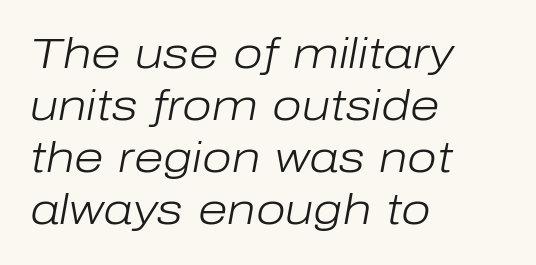
Varying glyph widths throughout — classic text-font behaviour. Bare-footed words on every line. Posture: slanted. Casual observation: everything's shoved over to the left. Unbolded letterforms with no extra heft.
